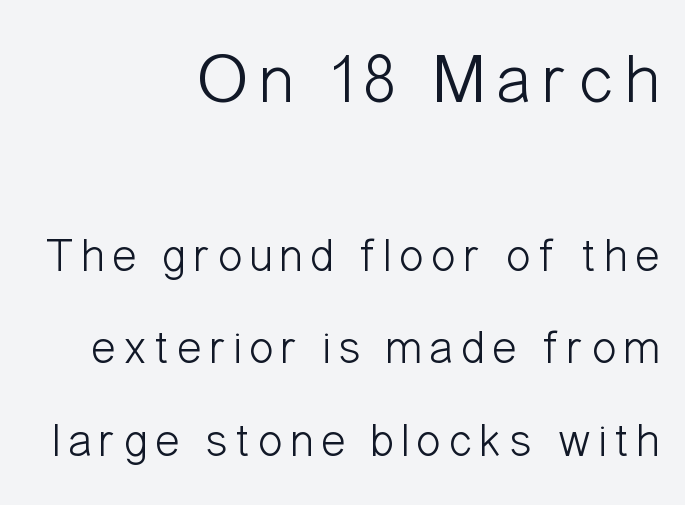
Q: Is the text bold? A: No.
Q: Is the text italic (slanted)? A: No, it is upright.
Q: Is the typeface a serif or a sans-serif typeface? A: Sans-serif.
Q: Is the text underlined? A: No.
Q: How is the paragraph aligned? A: Right-aligned.
Q: Is the spacing between lines tight, normal or loose? A: Loose.
Q: Which block of text is set in a larger size, the first (top) or the second (bottom)? A: The first (top) one.
Q: Width (condensed, normal, or wide)? A: Condensed.
Q: Stroke contrast? A: Low.
Q: x-height? A: Medium.
Q: Monospaced? A: No.
